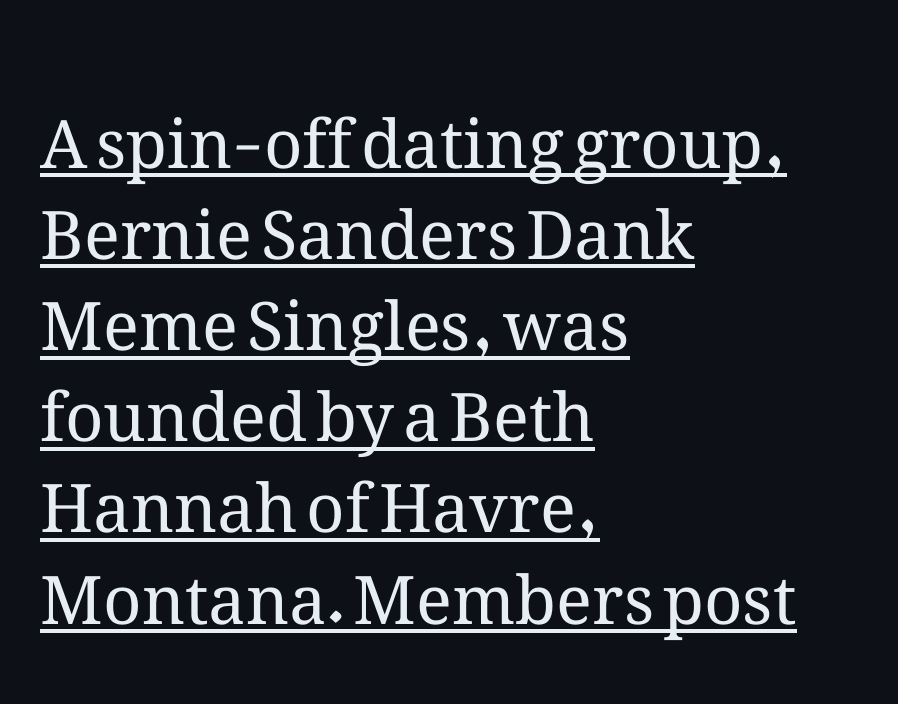
Each new line begins a customary step beneath the previous one. Letters have the restrained weight of plain body copy at most. The rendered words wear a rule along their underside. The typesetter chose a ragged-right arrangement here. Default kerning and tracking; the words read as compact shapes.
